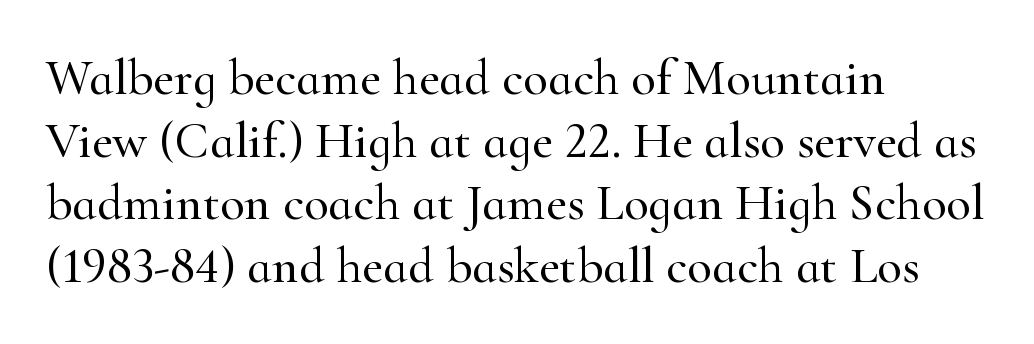
Q: Is the text italic (slanted)? A: No, it is upright.
Q: Is the typeface a serif or a sans-serif typeface? A: Serif.
Q: Is the text underlined? A: No.
Q: How is the paragraph aligned? A: Left-aligned.
Q: Is the spacing between letters normal or unusually wide? A: Normal.
Q: Width (condensed, normal, or wide)? A: Normal.
Q: Stroke contrast? A: High.
Q: x-height? A: Small.
Q: Monospaced? A: No.
